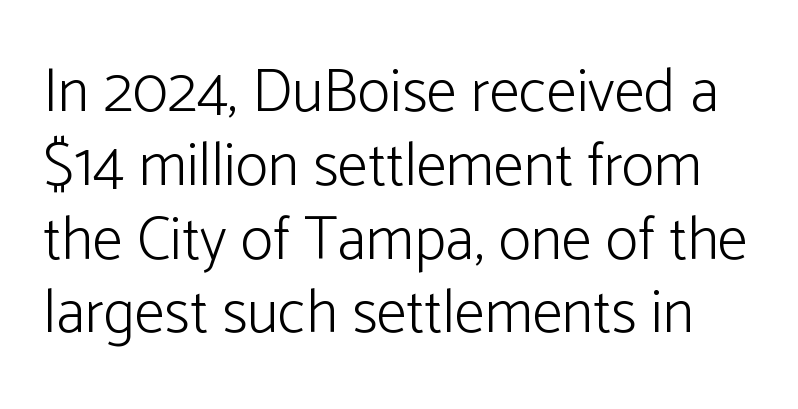
Q: Is the text bold? A: No.
Q: Is the text italic (slanted)? A: No, it is upright.
Q: Is the typeface a serif or a sans-serif typeface? A: Sans-serif.
Q: Is the text underlined? A: No.
Q: Is the spacing between letters normal or unusually wide? A: Normal.
Q: Width (condensed, normal, or wide)? A: Normal.
Q: Stroke contrast? A: Low.
Q: x-height? A: Medium.
Q: Monospaced? A: No.
